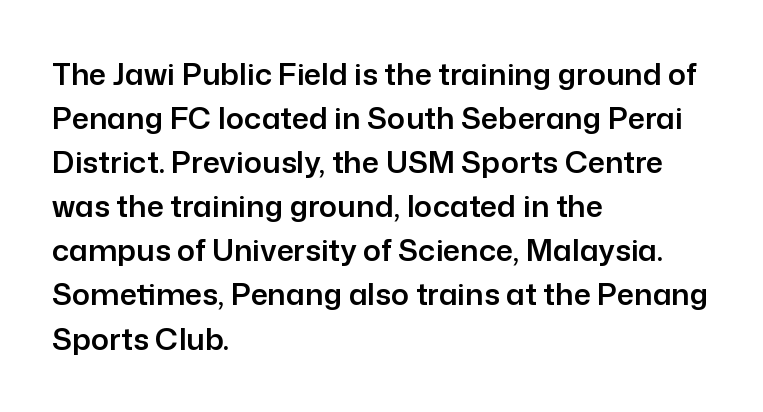
The image shows 30 px sans-serif type, upright; set left-aligned, normal line spacing (1.47x), normal letter spacing, not underlined; low stroke contrast and a medium x-height.
